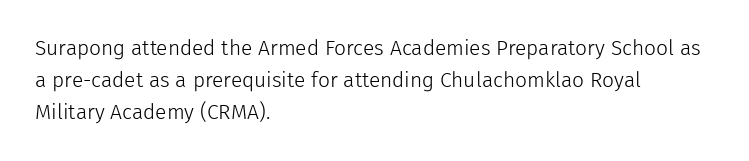
{"italic": "no", "bold": "no", "underline": "no", "align": "left", "line_spacing": "normal", "line_spacing_ratio": 1.53, "letter_spacing": "normal", "letter_spacing_em": 0.0, "glyph_px": 21}
